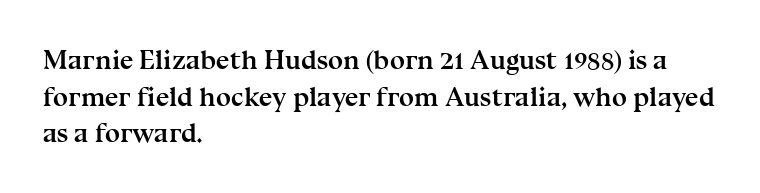
The image shows 27 px bold type, upright; set left-aligned, normal line spacing (1.36x), normal letter spacing, not underlined.
